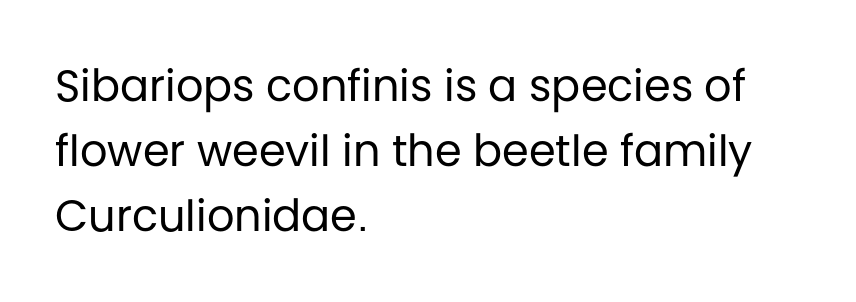
{"serif": "no", "italic": "no", "bold": "no", "weight": "regular", "width": "normal", "stroke_contrast": "low", "x_height": "large", "monospaced": "no", "underline": "no", "align": "left", "line_spacing": "normal", "line_spacing_ratio": 1.51, "letter_spacing": "normal", "letter_spacing_em": 0.0, "glyph_px": 43}
